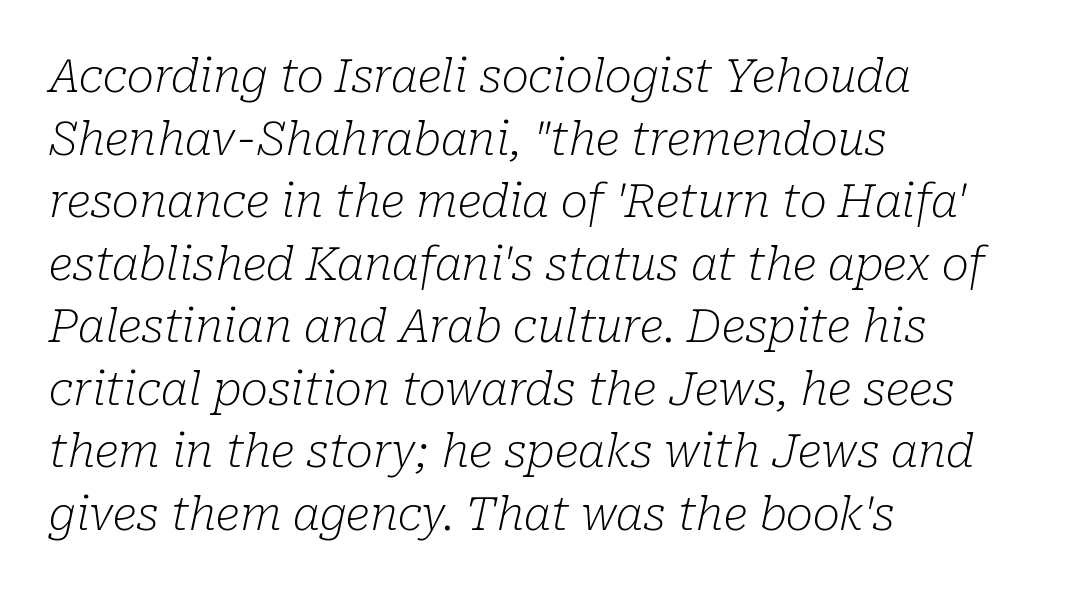
The image shows 46 px light serif type, italic (leaning right); set left-aligned, normal line spacing (1.36x), normal letter spacing, not underlined; low stroke contrast and a medium x-height.
